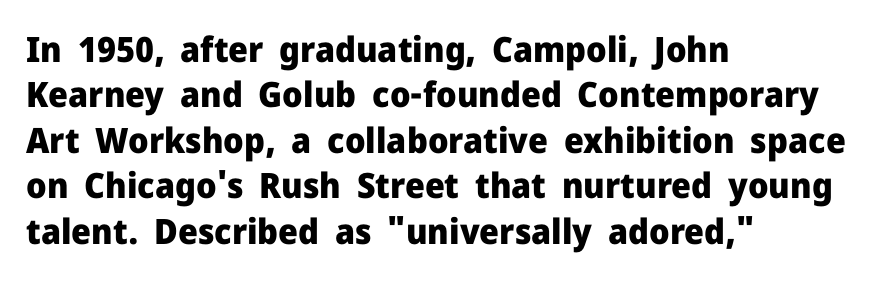
{"serif": "no", "italic": "no", "bold": "yes", "weight": "heavy", "width": "normal", "stroke_contrast": "low", "x_height": "medium", "monospaced": "no", "underline": "no", "align": "left", "line_spacing": "normal", "line_spacing_ratio": 1.3, "letter_spacing": "normal", "letter_spacing_em": 0.0, "glyph_px": 35}
